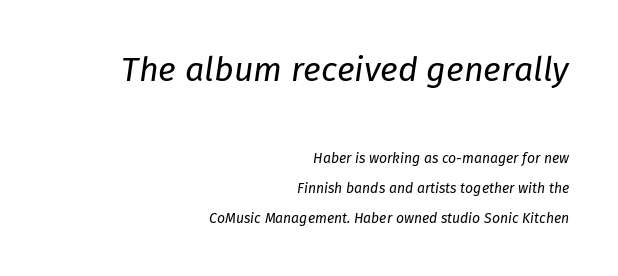
{"italic": "yes", "lean": "right", "slant_degrees": 8, "bold": "no", "weight": "regular", "width": "normal", "stroke_contrast": "low", "x_height": "medium", "monospaced": "no", "underline": "no", "align": "right", "line_spacing": "loose", "line_spacing_ratio": 2.14, "letter_spacing": "normal", "letter_spacing_em": 0.0, "larger_block": "first", "size_ratio": 2.43, "glyph_px": 34}
